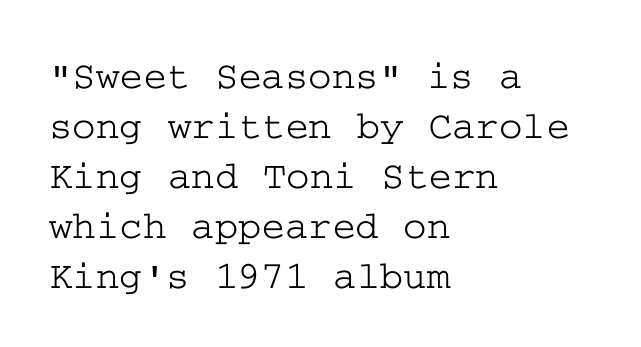
The image shows 40 px wide serif type, upright; set left-aligned, normal line spacing (1.25x), normal letter spacing, not underlined; low stroke contrast and a medium x-height.
